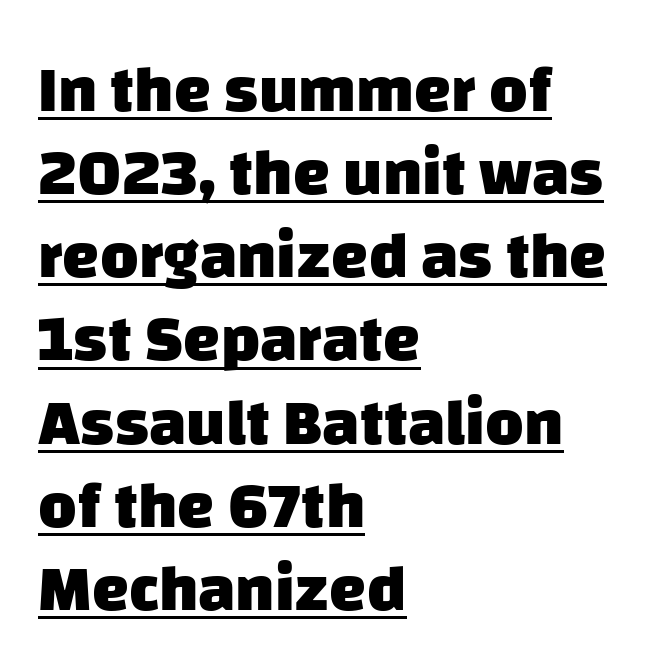
{"serif": "no", "bold": "yes", "weight": "heavy", "width": "normal", "stroke_contrast": "low", "x_height": "large", "monospaced": "no", "underline": "yes", "align": "left", "line_spacing": "normal", "line_spacing_ratio": 1.26, "letter_spacing": "normal", "letter_spacing_em": 0.0, "glyph_px": 66}
